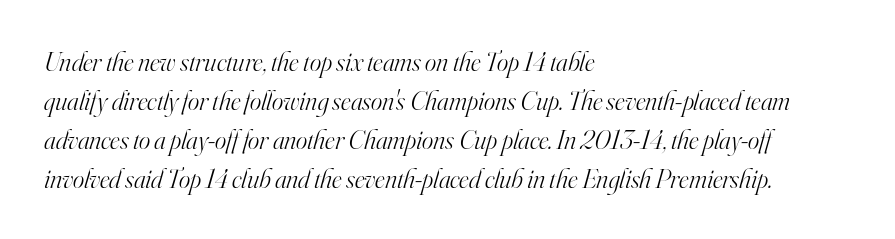
{"italic": "yes", "lean": "right", "slant_degrees": 16, "bold": "no", "underline": "no", "align": "left", "line_spacing": "normal", "line_spacing_ratio": 1.44, "letter_spacing": "normal", "letter_spacing_em": 0.0, "glyph_px": 27}
